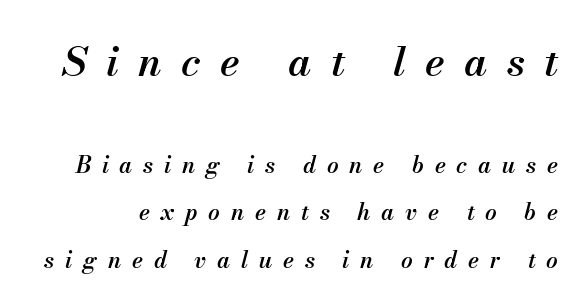
Q: Is the text bold? A: Semi-bold.
Q: Is the text italic (slanted)? A: Yes, it leans right by about 13 degrees.
Q: Is the text underlined? A: No.
Q: Is the spacing between letters normal or unusually wide? A: Unusually wide.
Q: Is the spacing between lines tight, normal or loose? A: Loose.
Q: Which block of text is set in a larger size, the first (top) or the second (bottom)? A: The first (top) one.
Q: Width (condensed, normal, or wide)? A: Normal.
Q: Stroke contrast? A: Medium.
Q: x-height? A: Small.
Q: Monospaced? A: No.
